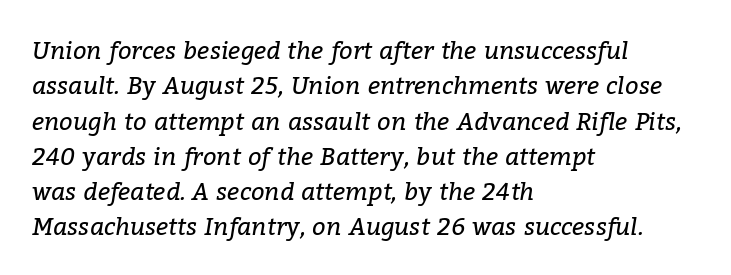
{"italic": "yes", "lean": "right", "slant_degrees": 9, "bold": "no", "underline": "no", "align": "left", "line_spacing": "normal", "line_spacing_ratio": 1.47, "letter_spacing": "normal", "letter_spacing_em": 0.0, "glyph_px": 24}
